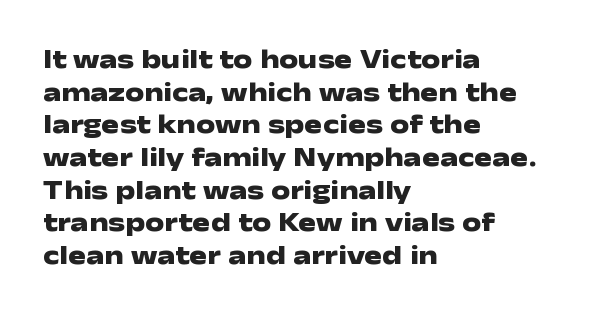
Q: Is the text bold? A: Yes.
Q: Is the text italic (slanted)? A: No, it is upright.
Q: Is the text underlined? A: No.
Q: How is the paragraph aligned? A: Left-aligned.
Q: Is the spacing between letters normal or unusually wide? A: Normal.
